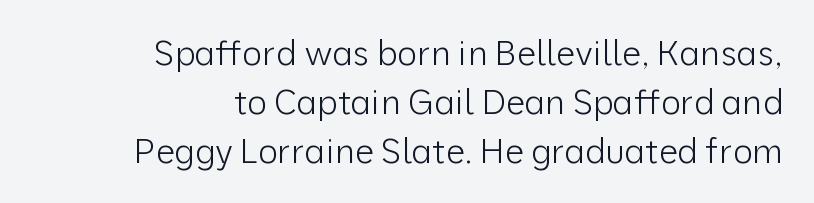
The image shows 34 px light sans-serif type, upright; set right-aligned, normal line spacing (1.44x), normal letter spacing, not underlined; low stroke contrast and a medium x-height.
